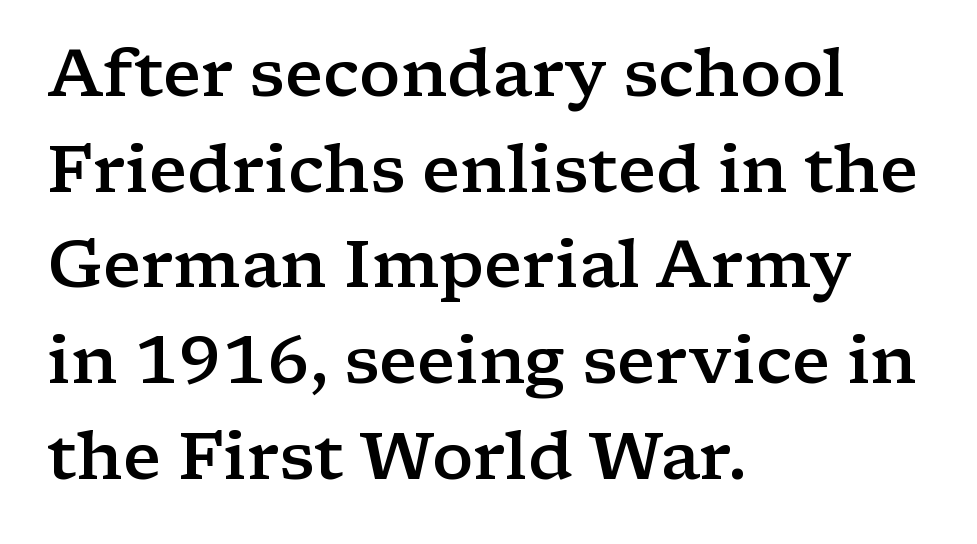
{"serif": "yes", "italic": "no", "bold": "semi", "weight": "semibold", "width": "wide", "stroke_contrast": "low", "x_height": "medium", "monospaced": "no", "underline": "no", "align": "left", "line_spacing": "normal", "line_spacing_ratio": 1.45, "letter_spacing": "normal", "letter_spacing_em": 0.0, "glyph_px": 66}
